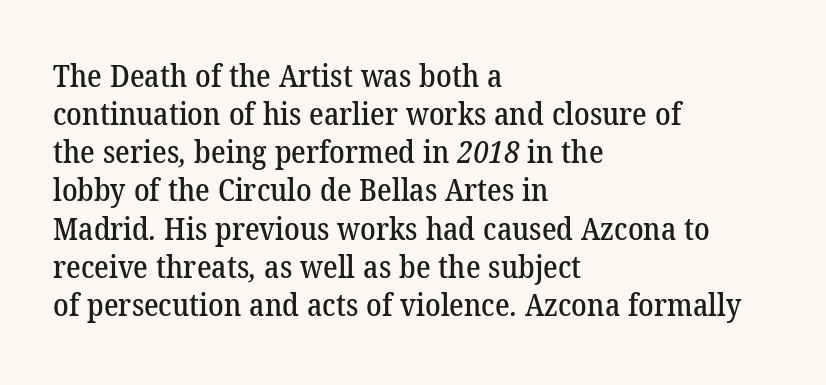
The typesetter chose a ragged-right arrangement here. The rendering shows small feet on the letterforms — a serif design. Rule under the text: the space is simply empty. You could call the tracking neutral — neither tight nor loose. You could not count columns in this text — the font is proportionally spaced.
